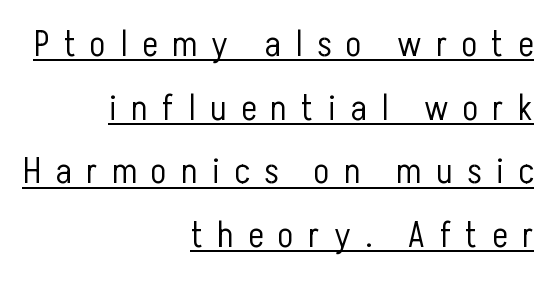
{"serif": "no", "italic": "no", "bold": "no", "weight": "light", "width": "condensed", "stroke_contrast": "low", "x_height": "medium", "monospaced": "no", "underline": "yes", "align": "right", "line_spacing_ratio": 1.72, "letter_spacing": "wide", "letter_spacing_em": 0.39, "glyph_px": 37}
